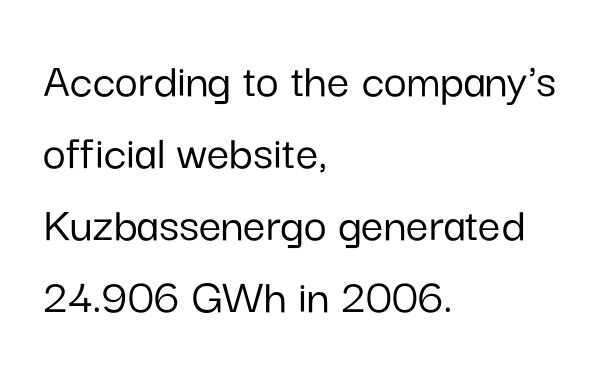
Grotesque or geometric, the face here clearly has no serifs. The zone under the glyphs is completely vacant. What's the leading like? Ordinary, nothing unusual. Each line starts at the same left margin while the right side varies. If you drew a line through each stem, it would be perfectly vertical. Think of a printed novel: that variable character pitch is what you see here.
